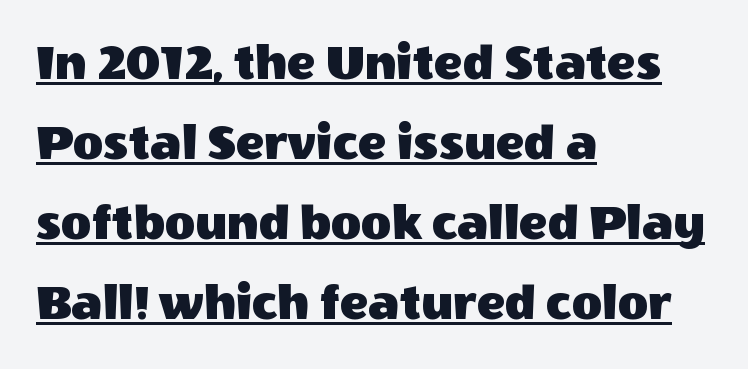
A typesetter would mark this as roman, not italic. A typesetter would call this proportional, since set widths differ per character. The rendering keeps characters at their native spacing. The typeface chosen for these lines omits serifs.
